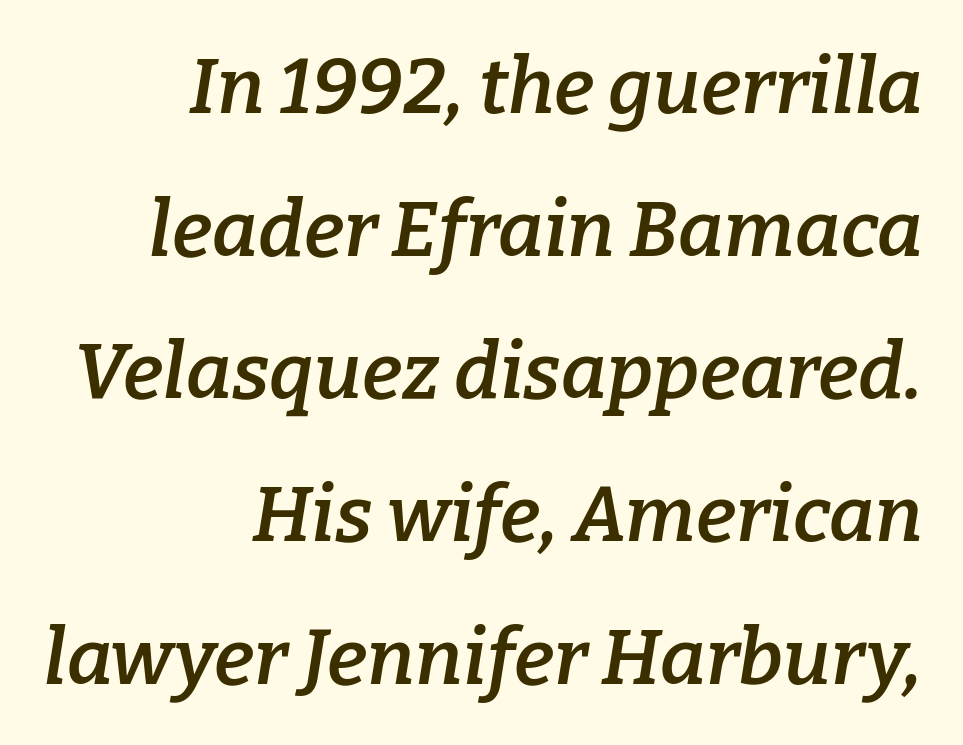
Q: Is the text bold? A: Semi-bold.
Q: Is the text italic (slanted)? A: Yes, it leans right by about 9 degrees.
Q: Is the typeface a serif or a sans-serif typeface? A: Serif.
Q: Is the text underlined? A: No.
Q: How is the paragraph aligned? A: Right-aligned.
Q: Is the spacing between letters normal or unusually wide? A: Normal.
Q: Width (condensed, normal, or wide)? A: Normal.
Q: Stroke contrast? A: Low.
Q: x-height? A: Medium.
Q: Monospaced? A: No.
